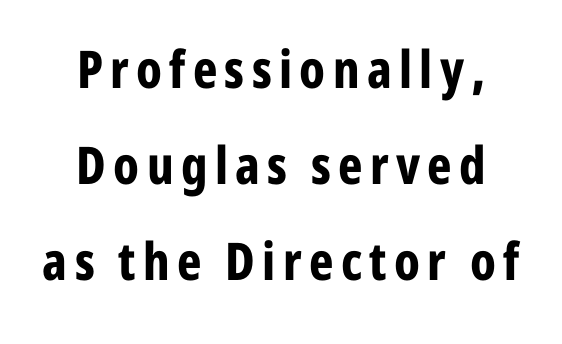
Style check: upright. Do the characters align in a grid? No, the font is proportional. Font category for this specimen: sans-serif. Glance below the letters and you will spot only blank space. Weight check: bold — yes, fully.
